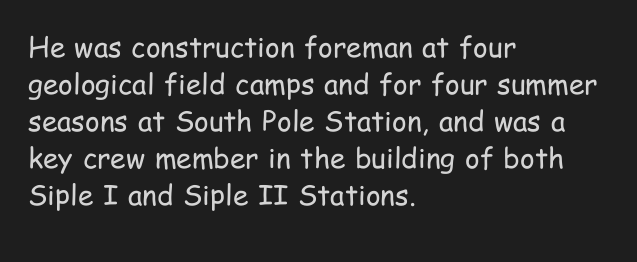
Beneath every word, the page is bare. This sample has the flowing, uneven cadence of proportional lettering. Unlike a traditional serif, this face leaves its strokes unadorned. The strokes are not fattened; the text isn't bold. One glance says typical: line gaps are just what's usual.
